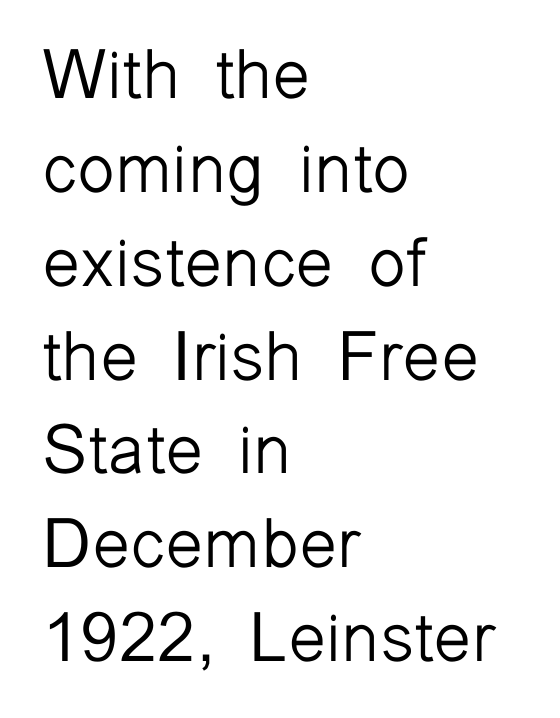
The image shows 69 px light sans-serif type, upright; set left-aligned, normal line spacing (1.36x), normal letter spacing, not underlined; low stroke contrast and a medium x-height.
